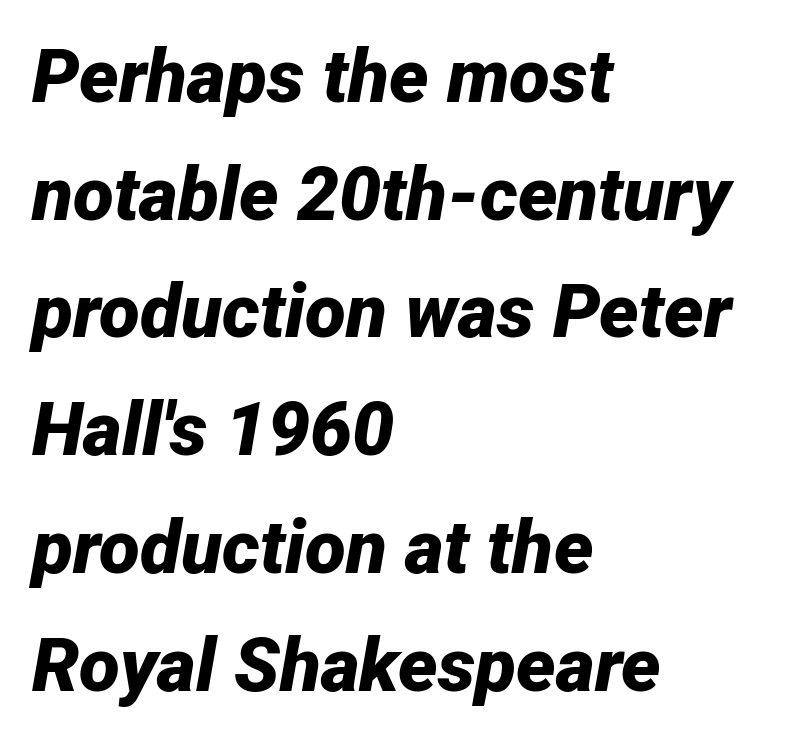
The image shows 75 px bold type, italic (leaning right); set left-aligned, normal line spacing (1.57x), normal letter spacing, not underlined; low stroke contrast and a medium x-height.
